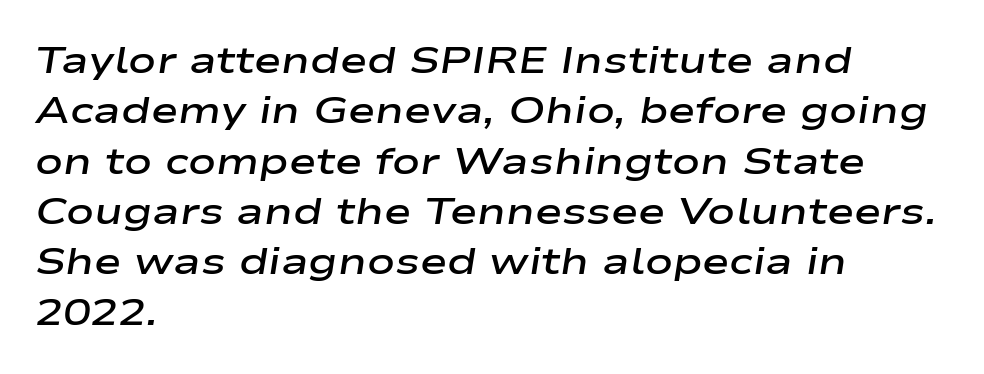
Q: Is the text bold? A: Semi-bold.
Q: Is the text italic (slanted)? A: Yes, it leans right by about 9 degrees.
Q: Is the text underlined? A: No.
Q: How is the paragraph aligned? A: Left-aligned.
Q: Is the spacing between letters normal or unusually wide? A: Normal.
Q: Is the spacing between lines tight, normal or loose? A: Normal.
Q: Width (condensed, normal, or wide)? A: Wide.
Q: Stroke contrast? A: Low.
Q: x-height? A: Medium.
Q: Monospaced? A: No.
